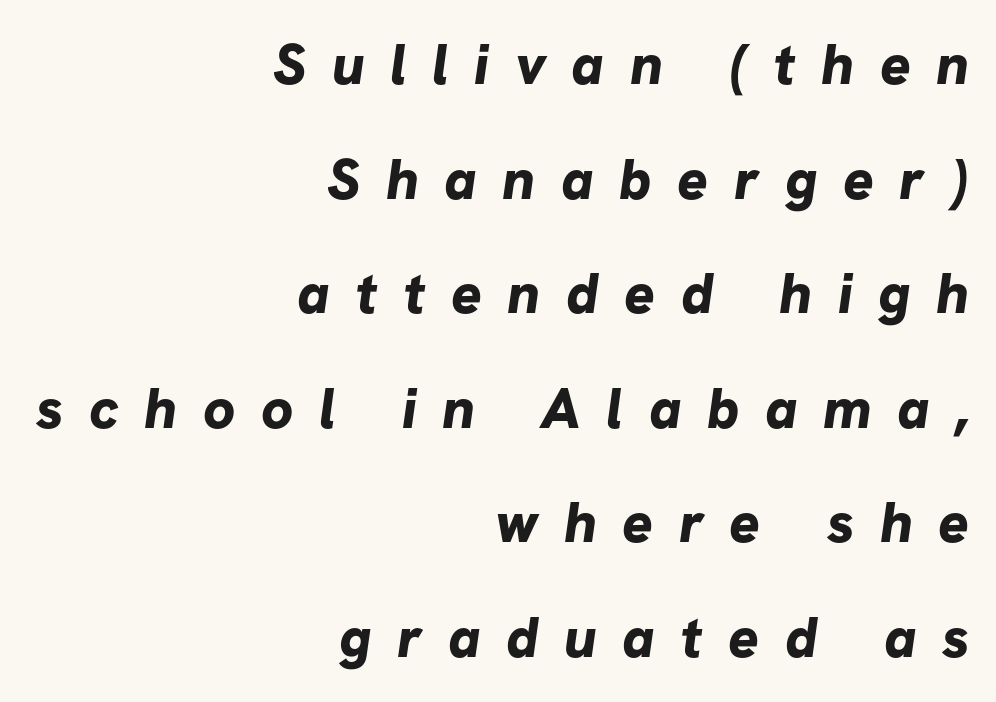
The image shows 57 px bold sans-serif type; set right-aligned, loose line spacing (2.01x), unusually wide letter spacing (+0.45 em), not underlined; low stroke contrast and a medium x-height.
